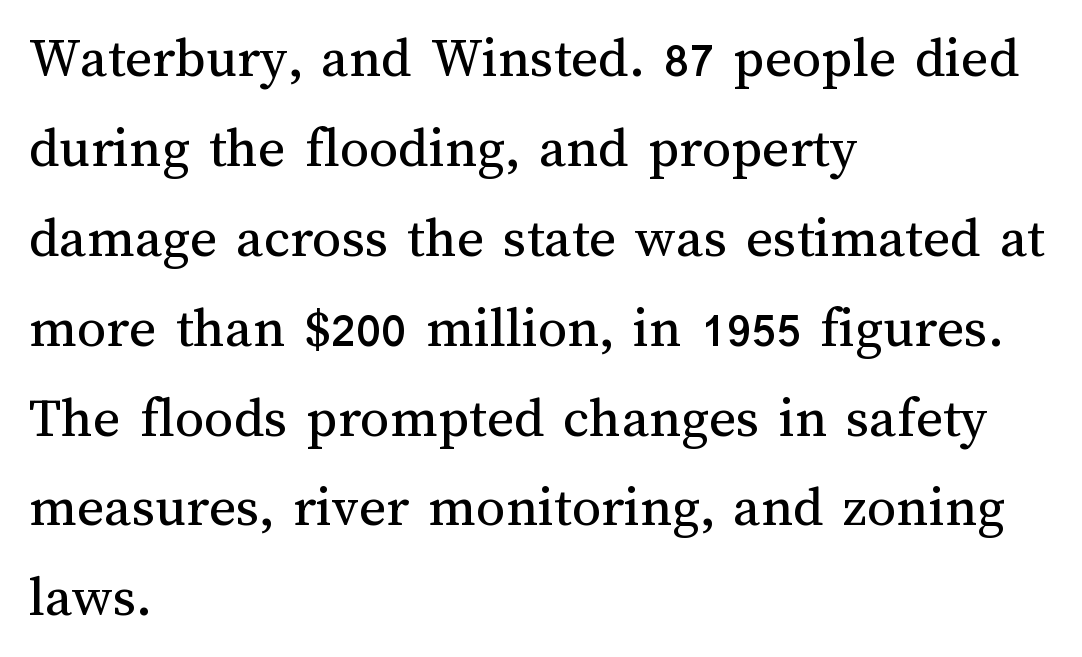
The image shows 58 px regular-weight type, upright; set left-aligned, normal line spacing (1.55x), normal letter spacing, not underlined; medium stroke contrast and a medium x-height.
